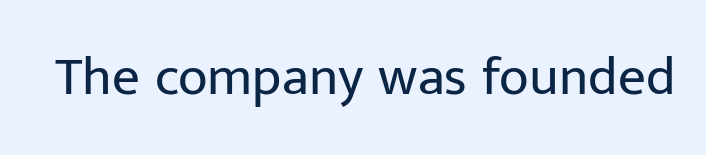
{"serif": "no", "italic": "no", "bold": "no", "weight": "regular", "width": "normal", "stroke_contrast": "low", "x_height": "medium", "monospaced": "no", "underline": "no", "letter_spacing": "normal", "letter_spacing_em": 0.0, "glyph_px": 55}
